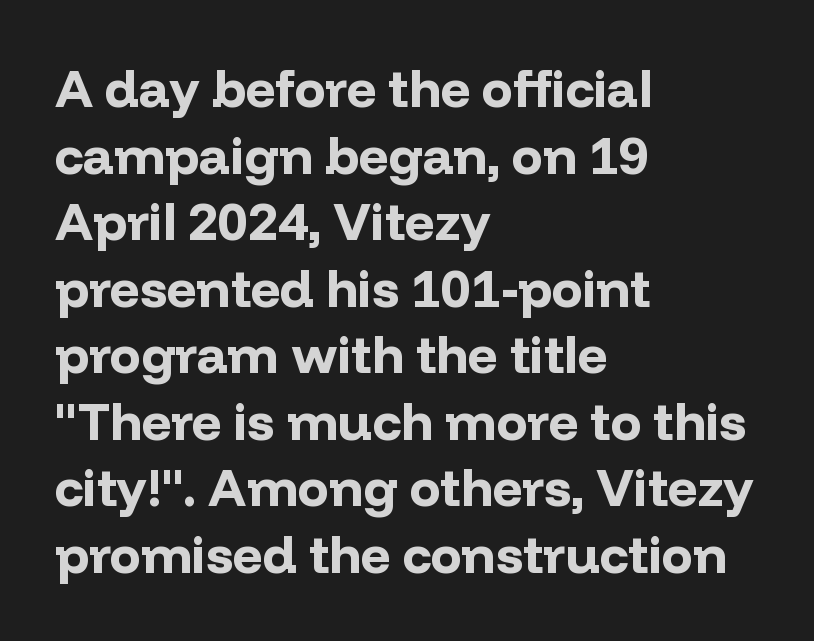
Q: Is the text bold? A: Yes.
Q: Is the text italic (slanted)? A: No, it is upright.
Q: Is the typeface a serif or a sans-serif typeface? A: Sans-serif.
Q: Is the text underlined? A: No.
Q: How is the paragraph aligned? A: Left-aligned.
Q: Is the spacing between letters normal or unusually wide? A: Normal.
Q: Is the spacing between lines tight, normal or loose? A: Normal.
Q: Width (condensed, normal, or wide)? A: Normal.
Q: Stroke contrast? A: Low.
Q: x-height? A: Medium.
Q: Monospaced? A: No.
